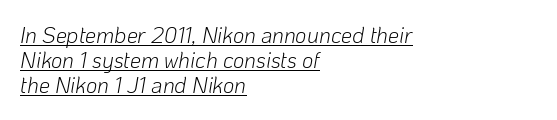
{"italic": "yes", "lean": "right", "slant_degrees": 10, "bold": "no", "underline": "yes", "align": "left", "line_spacing": "tight", "line_spacing_ratio": 1.14, "letter_spacing": "normal", "letter_spacing_em": 0.0, "glyph_px": 22}
